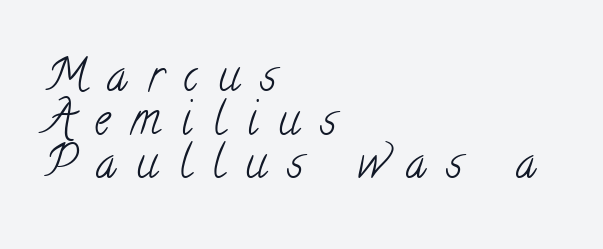
{"bold": "no", "weight": "light", "width": "condensed", "stroke_contrast": "low", "x_height": "small", "monospaced": "no", "underline": "no", "align": "left", "line_spacing": "tight", "line_spacing_ratio": 0.97, "letter_spacing": "wide", "letter_spacing_em": 0.45, "glyph_px": 45}
